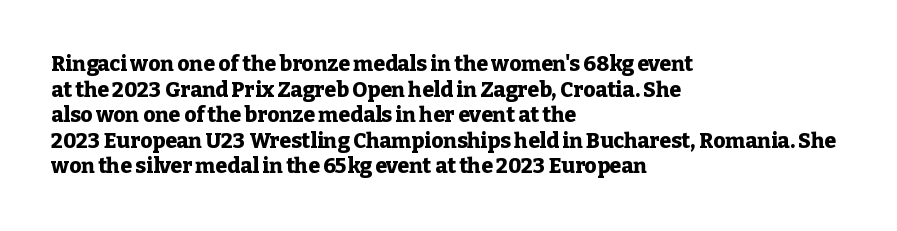
{"italic": "no", "bold": "yes", "underline": "no", "align": "left", "line_spacing_ratio": 1.22, "letter_spacing": "normal", "letter_spacing_em": 0.0, "glyph_px": 21}
